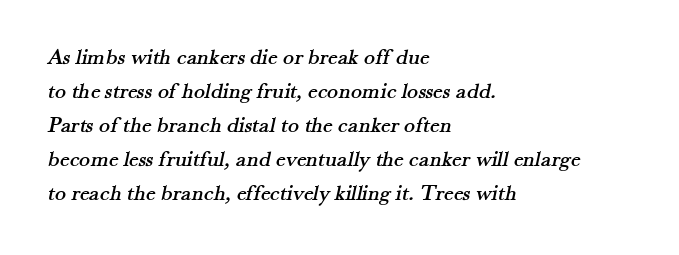
{"underline": "no", "align": "left", "line_spacing": "normal", "line_spacing_ratio": 1.48, "letter_spacing": "normal", "letter_spacing_em": 0.0, "glyph_px": 23}
